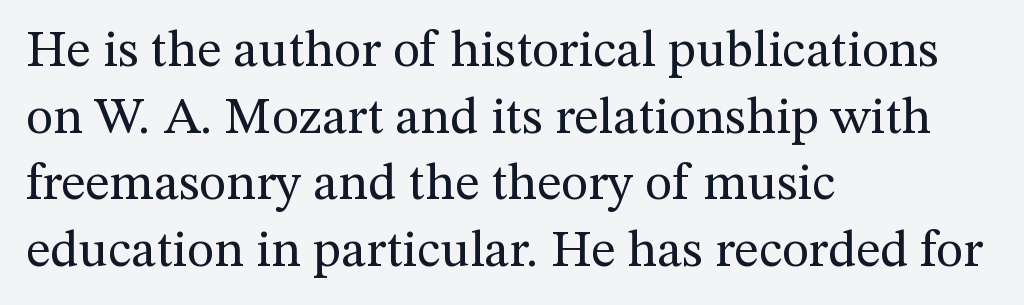
{"serif": "yes", "italic": "no", "bold": "no", "weight": "regular", "width": "normal", "stroke_contrast": "medium", "x_height": "medium", "monospaced": "no", "underline": "no", "align": "left", "line_spacing": "normal", "line_spacing_ratio": 1.28, "letter_spacing": "normal", "letter_spacing_em": 0.0, "glyph_px": 52}
